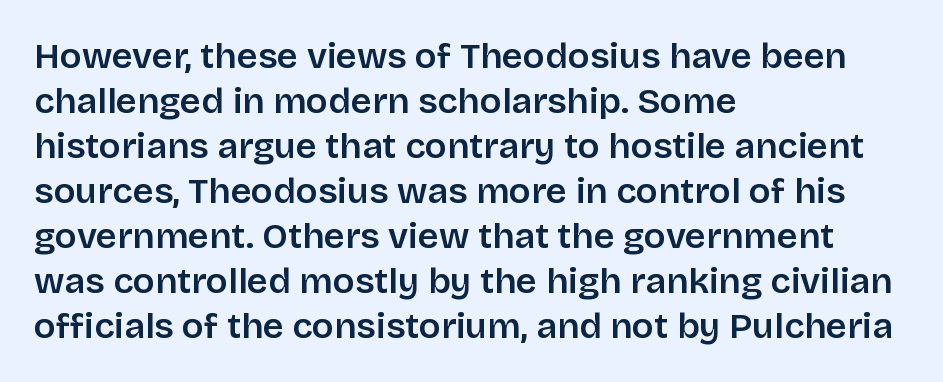
Q: Is the text bold? A: Semi-bold.
Q: Is the text italic (slanted)? A: No, it is upright.
Q: Is the typeface a serif or a sans-serif typeface? A: Sans-serif.
Q: Is the text underlined? A: No.
Q: How is the paragraph aligned? A: Left-aligned.
Q: Is the spacing between letters normal or unusually wide? A: Normal.
Q: Is the spacing between lines tight, normal or loose? A: Normal.
Q: Width (condensed, normal, or wide)? A: Normal.
Q: Stroke contrast? A: Low.
Q: x-height? A: Large.
Q: Monospaced? A: No.
